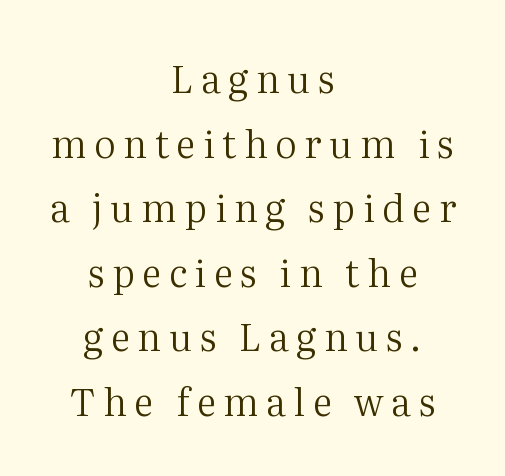
Q: Is the text bold? A: No.
Q: Is the text italic (slanted)? A: No, it is upright.
Q: Is the typeface a serif or a sans-serif typeface? A: Serif.
Q: Is the text underlined? A: No.
Q: How is the paragraph aligned? A: Centered.
Q: Is the spacing between letters normal or unusually wide? A: Unusually wide.
Q: Is the spacing between lines tight, normal or loose? A: Normal.
Q: Width (condensed, normal, or wide)? A: Normal.
Q: Stroke contrast? A: Medium.
Q: x-height? A: Medium.
Q: Monospaced? A: No.
